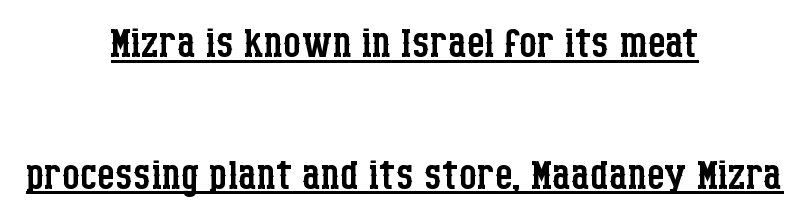
{"serif": "yes", "italic": "no", "bold": "no", "weight": "regular", "width": "condensed", "stroke_contrast": "low", "x_height": "large", "monospaced": "no", "underline": "yes", "align": "center", "line_spacing": "loose", "line_spacing_ratio": 2.35, "letter_spacing": "normal", "letter_spacing_em": 0.0, "glyph_px": 56}
